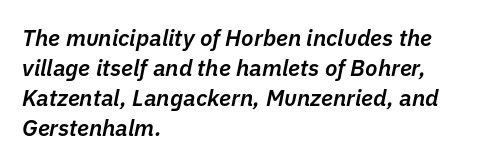
The passage shown leans; its letterforms are oblique. The horizontal fit of the characters is conventional and even. Line spacing here is normal. The area under the type is left untouched.
